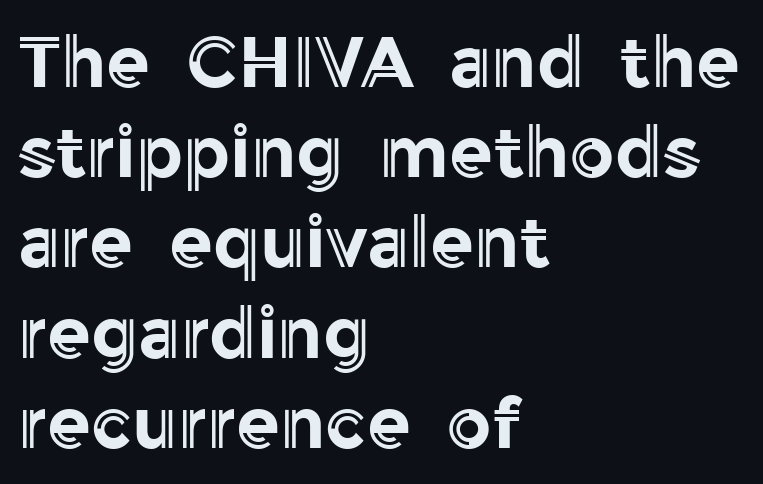
A typesetter would call this leading conventional body-copy spacing. Descender tails drop into unmarked territory. Standard letterfit; no display-style spreading of the glyphs. Does the copy run flush right? No — it runs flush left.
